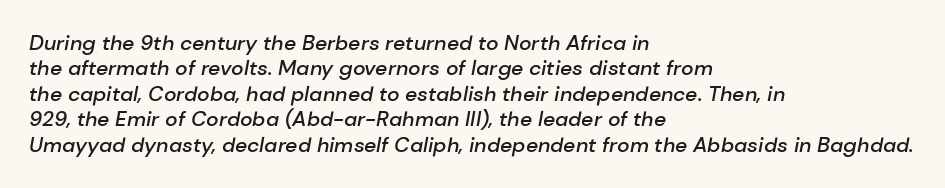
{"italic": "yes", "lean": "right", "slant_degrees": 10, "bold": "semi", "underline": "no", "align": "left", "line_spacing_ratio": 1.21, "letter_spacing": "normal", "letter_spacing_em": 0.0, "glyph_px": 21}
